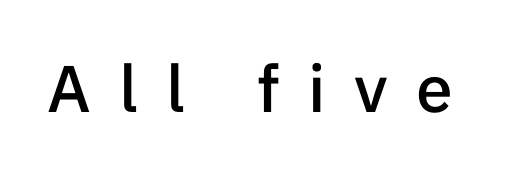
The image shows 66 px semibold sans-serif type, upright; set unusually wide letter spacing (+0.43 em), not underlined; low stroke contrast and a medium x-height.
